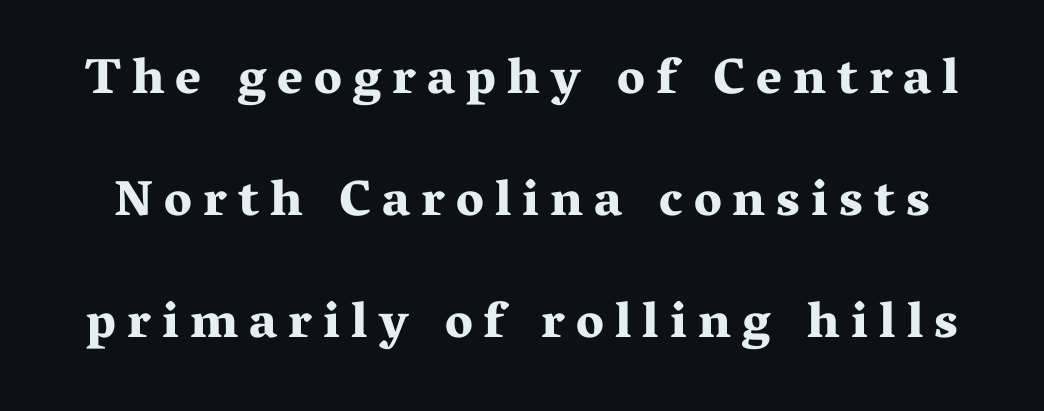
{"serif": "yes", "italic": "no", "bold": "yes", "weight": "bold", "width": "wide", "stroke_contrast": "medium", "x_height": "medium", "monospaced": "no", "underline": "no", "line_spacing": "loose", "line_spacing_ratio": 2.44, "letter_spacing": "wide", "letter_spacing_em": 0.22, "glyph_px": 50}
